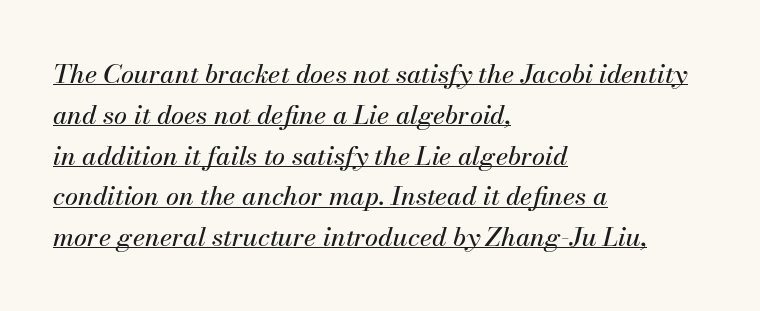
This sample carries an underscore along the baseline area. Layout note: lines flush left. In terms of letterspacing, this is plain default setting. The letters are slanted; this is an italic face. Evenly set lines give the paragraph a standard silhouette.
